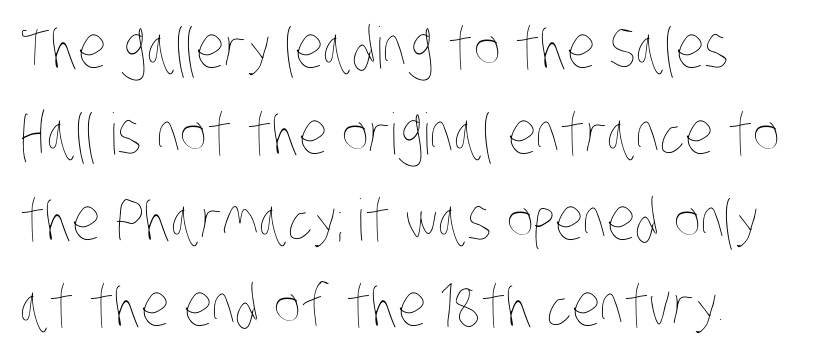
The image shows 57 px thin, condensed type; set normal line spacing (1.51x), normal letter spacing, not underlined; low stroke contrast and a large x-height.
